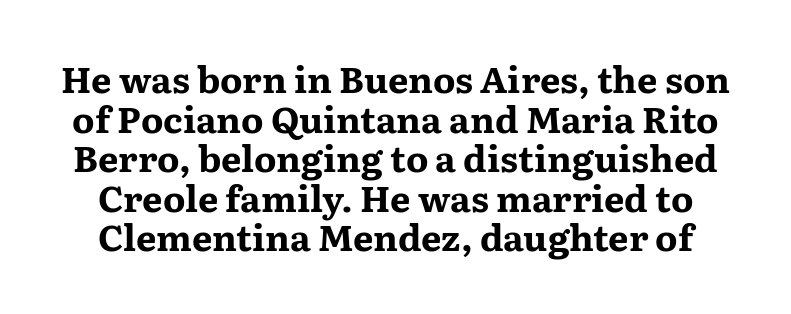
The image shows 36 px bold, wide serif type, upright; set tight line spacing (1.1x), normal letter spacing, not underlined; medium stroke contrast and a medium x-height.
